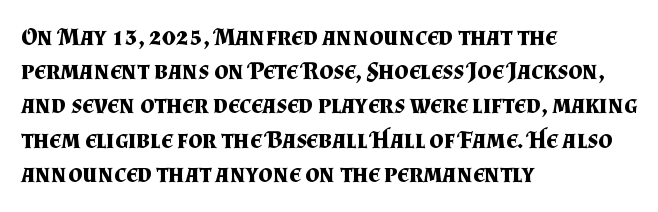
The lines in this sample share a left origin and differ only in where they stop. Summary of vertical rhythm: regular, with standard interline spacing. Italic: no, the glyphs are upright roman. The letterforms sit shoulder to shoulder at normal distance. Set as a true bold cut, around the 700 mark. The baseline area is clear.
